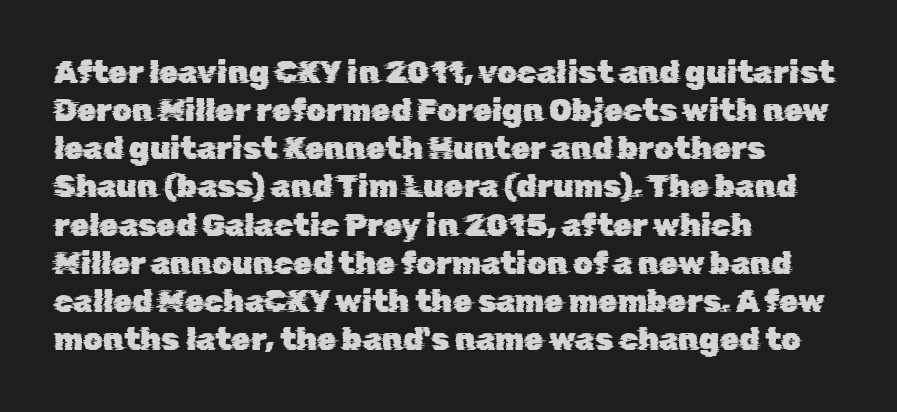
Short and long lines alike share a common starting point at left. A clean baseline with only descenders dipping below it. This rendering leaves character spacing at its baseline value. You can tell from the bare stems that sans-serif type was used.
